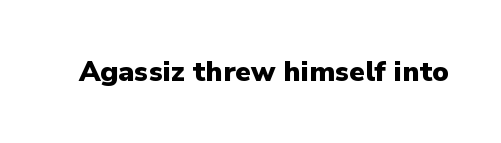
Is the type bold? Yes — the strokes are clearly thick and heavy. In terms of letterspacing, this is plain default setting. The space directly below the letters is spotless. Check where the strokes stop: nothing finishes them off — pure sans. Each letter keeps its own natural width here, so spacing adapts to shape.
